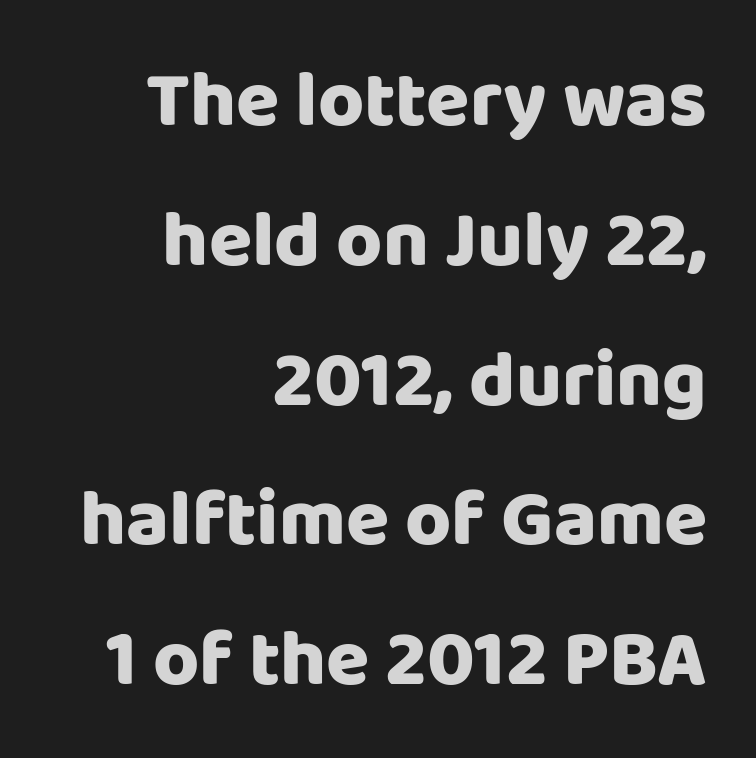
The image shows 79 px sans-serif type, upright; set right-aligned, line spacing 1.77x, normal letter spacing, not underlined; low stroke contrast and a large x-height.
